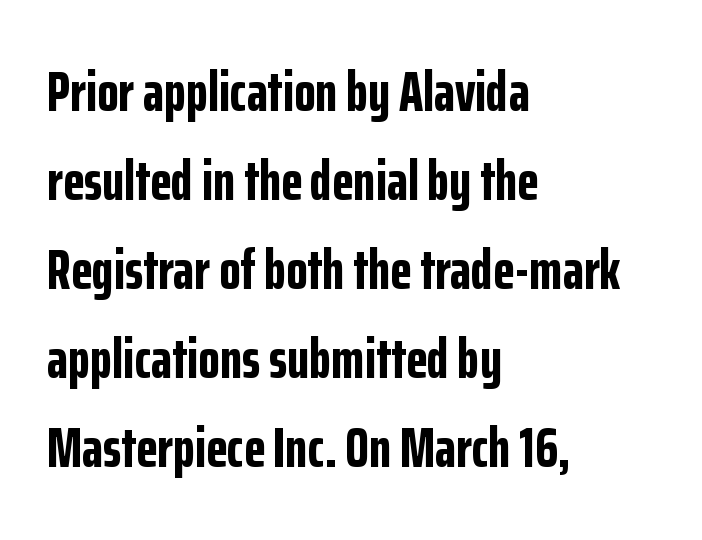
{"serif": "no", "italic": "no", "bold": "yes", "weight": "bold", "width": "condensed", "stroke_contrast": "low", "x_height": "medium", "monospaced": "no", "underline": "no", "align": "left", "line_spacing": "normal", "line_spacing_ratio": 1.59, "letter_spacing": "normal", "letter_spacing_em": 0.0, "glyph_px": 56}
